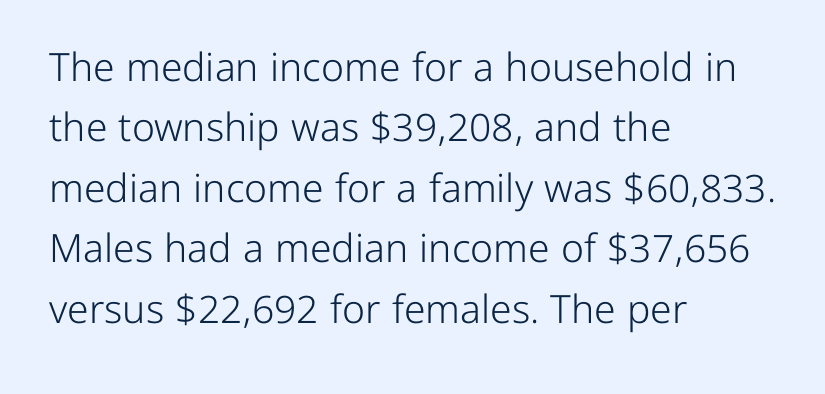
The image shows 39 px light sans-serif type, upright; set left-aligned, normal line spacing (1.55x), normal letter spacing, not underlined; low stroke contrast and a medium x-height.
